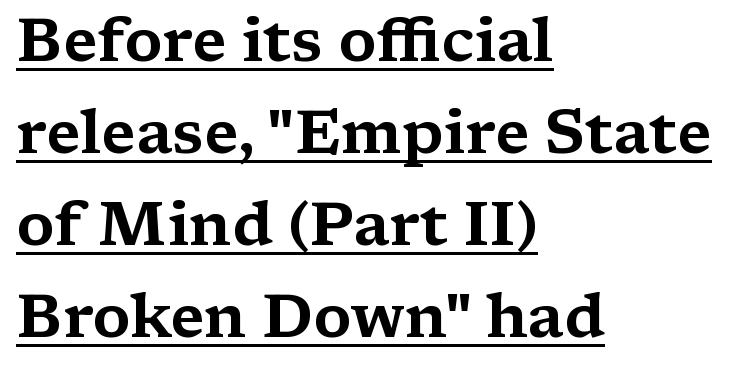
{"serif": "yes", "italic": "no", "width": "wide", "stroke_contrast": "medium", "x_height": "medium", "monospaced": "no", "underline": "yes", "align": "left", "line_spacing": "normal", "line_spacing_ratio": 1.51, "letter_spacing": "normal", "letter_spacing_em": 0.0, "glyph_px": 61}
